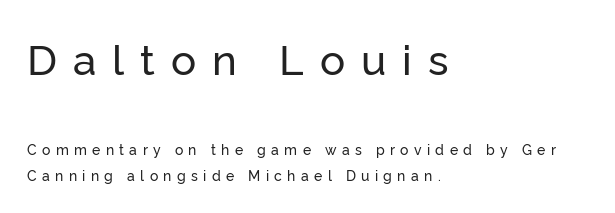
The image shows 42 px sans-serif type, upright; set left-aligned, line spacing 1.87x, unusually wide letter spacing (+0.38 em), not underlined; the first (top) block is 3.0x larger; low stroke contrast and a medium x-height.
